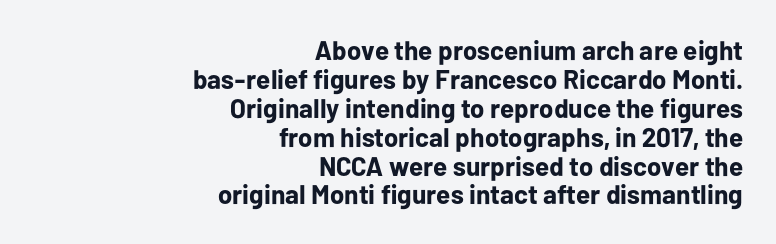
Successive baselines arrive quickly, one right under another. The glyphs have the mass of a bold cut. There is no visible air inserted between adjacent glyphs. No word sits above an underline.
